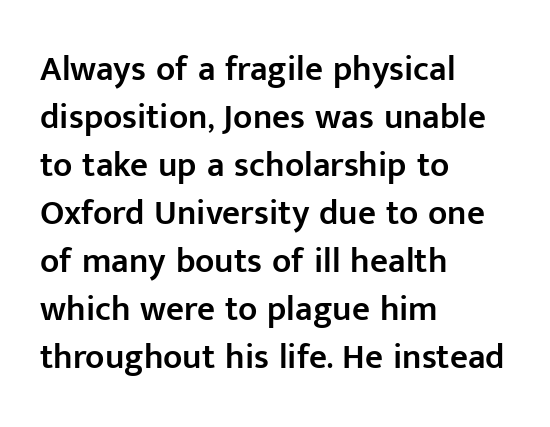
The specimen omits any rule beneath the text block's lines. Think of a printed novel: that variable character pitch is what you see here. I'd call this a sans setting — the letters go barefoot. No italicization has been applied; the sample stays upright. All the whitespace from short lines collects on the right. Baseline-to-baseline distance is the conventional proportion of letter height.
